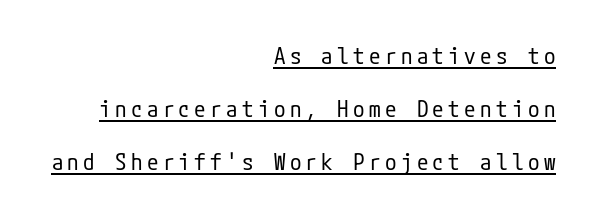
{"italic": "no", "bold": "no", "underline": "yes", "align": "right", "line_spacing": "loose", "line_spacing_ratio": 2.3, "glyph_px": 23}
